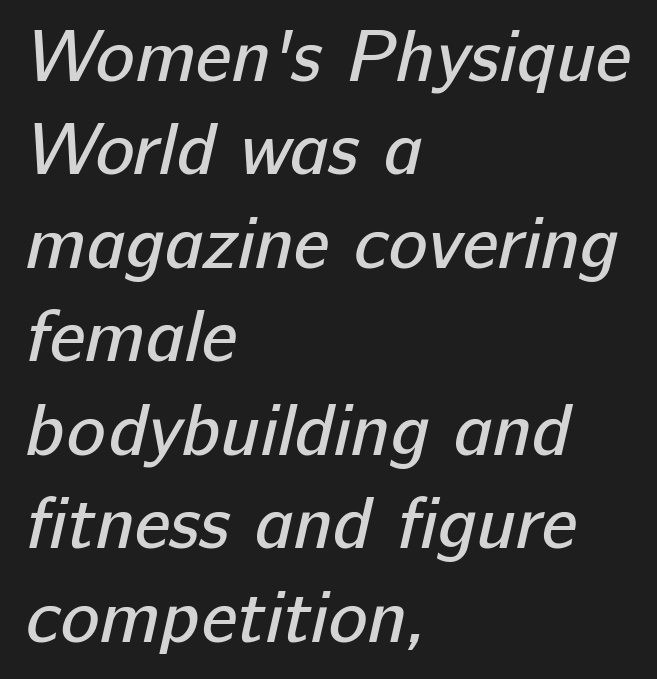
The image shows 73 px regular-weight sans-serif type; set left-aligned, normal line spacing (1.28x), normal letter spacing, not underlined; low stroke contrast and a medium x-height.
